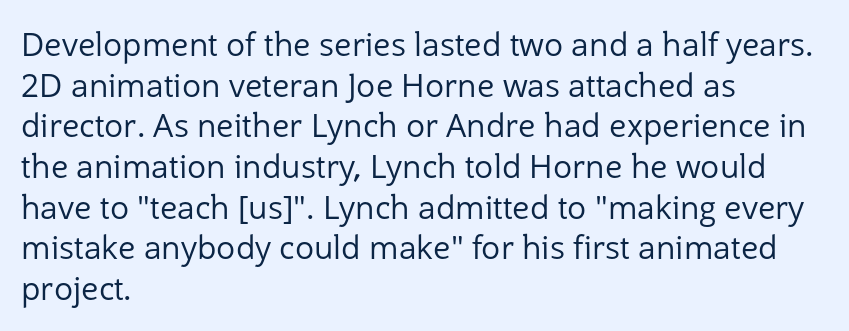
{"serif": "no", "italic": "no", "bold": "no", "weight": "regular", "width": "normal", "stroke_contrast": "low", "x_height": "medium", "monospaced": "no", "underline": "no", "align": "left", "line_spacing": "normal", "line_spacing_ratio": 1.27, "letter_spacing": "normal", "letter_spacing_em": 0.0, "glyph_px": 32}
